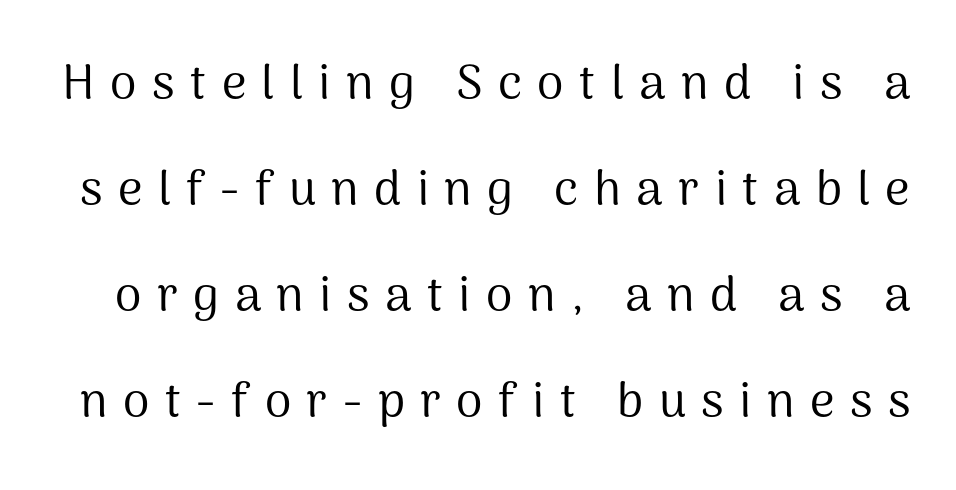
Q: Is the text bold? A: No.
Q: Is the text italic (slanted)? A: No, it is upright.
Q: Is the typeface a serif or a sans-serif typeface? A: Sans-serif.
Q: Is the text underlined? A: No.
Q: Is the spacing between letters normal or unusually wide? A: Unusually wide.
Q: Is the spacing between lines tight, normal or loose? A: Loose.
Q: Width (condensed, normal, or wide)? A: Normal.
Q: Stroke contrast? A: Medium.
Q: x-height? A: Medium.
Q: Monospaced? A: No.
